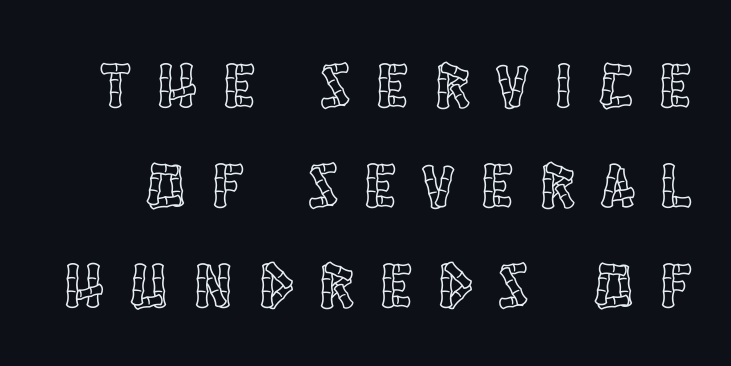
{"italic": "no", "width": "condensed", "x_height": "large", "monospaced": "no", "underline": "no", "line_spacing": "normal", "line_spacing_ratio": 1.56, "letter_spacing": "wide", "letter_spacing_em": 0.42, "glyph_px": 64}
